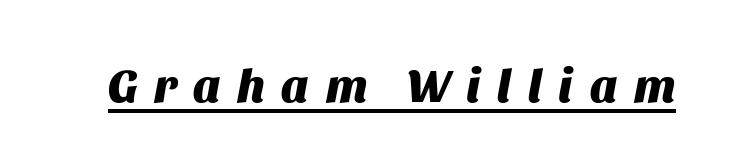
{"italic": "yes", "lean": "right", "slant_degrees": 11, "bold": "yes", "weight": "heavy", "width": "normal", "stroke_contrast": "medium", "x_height": "large", "monospaced": "no", "underline": "yes", "letter_spacing": "wide", "letter_spacing_em": 0.36, "glyph_px": 46}
